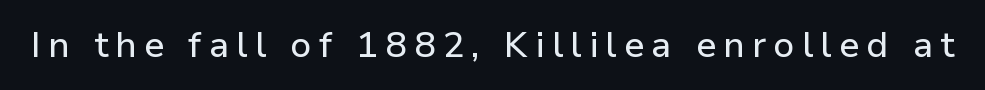
The image shows 36 px sans-serif type, upright; set unusually wide letter spacing (+0.2 em), not underlined; low stroke contrast and a medium x-height.
